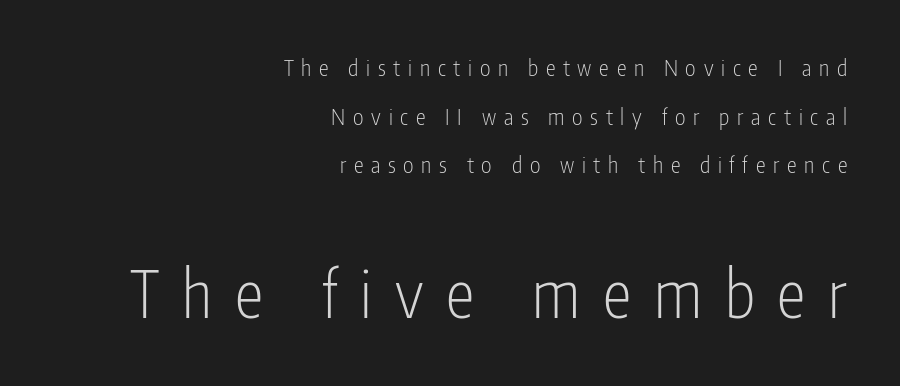
Q: Is the text bold? A: No.
Q: Is the text italic (slanted)? A: No, it is upright.
Q: Is the typeface a serif or a sans-serif typeface? A: Sans-serif.
Q: Is the text underlined? A: No.
Q: How is the paragraph aligned? A: Right-aligned.
Q: Is the spacing between letters normal or unusually wide? A: Unusually wide.
Q: Is the spacing between lines tight, normal or loose? A: Loose.
Q: Which block of text is set in a larger size, the first (top) or the second (bottom)? A: The second (bottom) one.
Q: Width (condensed, normal, or wide)? A: Condensed.
Q: Stroke contrast? A: Low.
Q: x-height? A: Medium.
Q: Monospaced? A: No.
